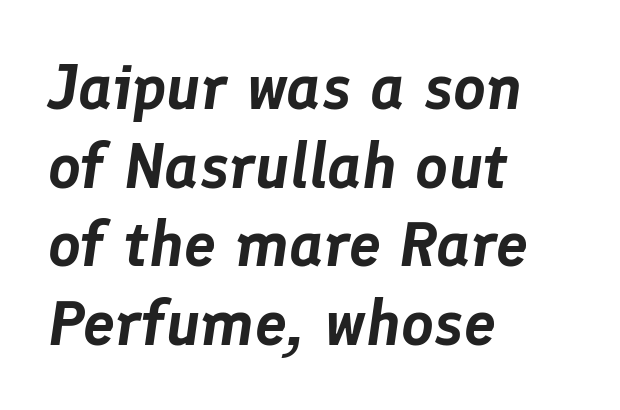
In terms of posture, this sample is oblique. Leftover space on each line is placed entirely after the last word. The passage shown is not underscored anywhere. The letters advance in unequal steps, a hallmark of proportional type. Nothing unusual about the tracking: characters are spaced as the font intends.
